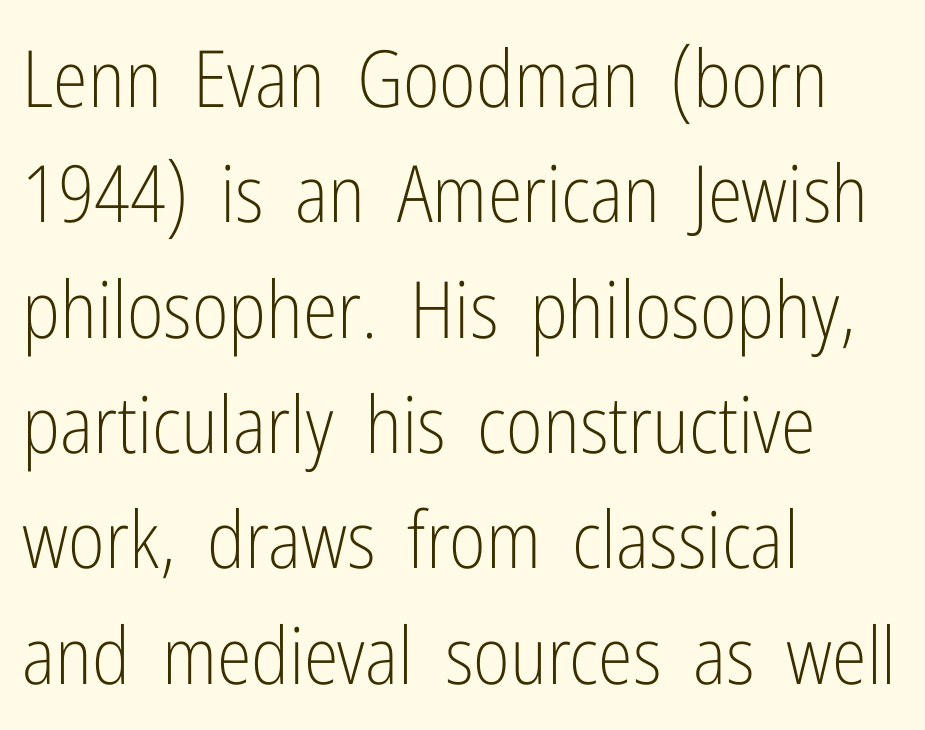
{"serif": "no", "italic": "no", "bold": "no", "weight": "light", "width": "condensed", "stroke_contrast": "low", "x_height": "medium", "monospaced": "no", "underline": "no", "align": "left", "line_spacing": "normal", "line_spacing_ratio": 1.46, "letter_spacing": "normal", "letter_spacing_em": 0.0, "glyph_px": 79}
